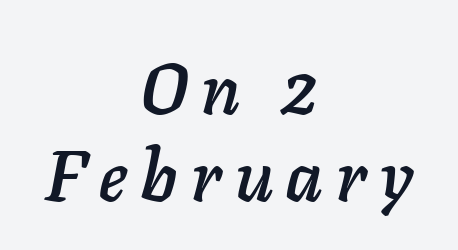
{"italic": "yes", "lean": "right", "slant_degrees": 11, "width": "normal", "stroke_contrast": "low", "x_height": "medium", "monospaced": "no", "underline": "no", "align": "center", "line_spacing_ratio": 1.23, "glyph_px": 71}
